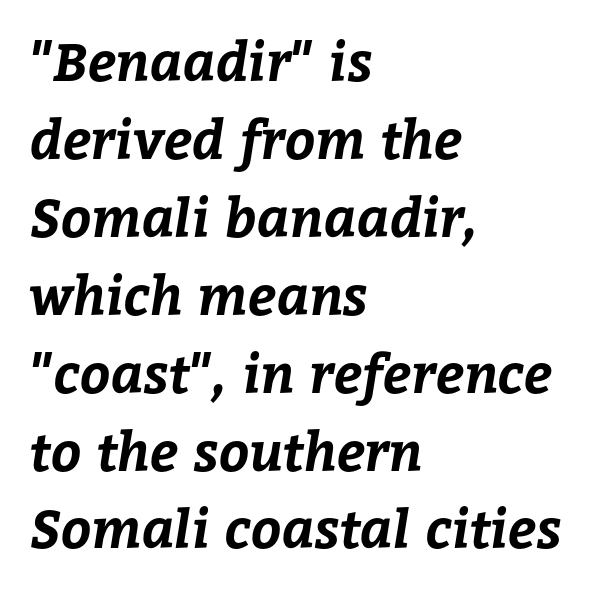
The image shows 53 px bold type; set left-aligned, normal line spacing (1.47x), normal letter spacing, not underlined; low stroke contrast and a medium x-height.
